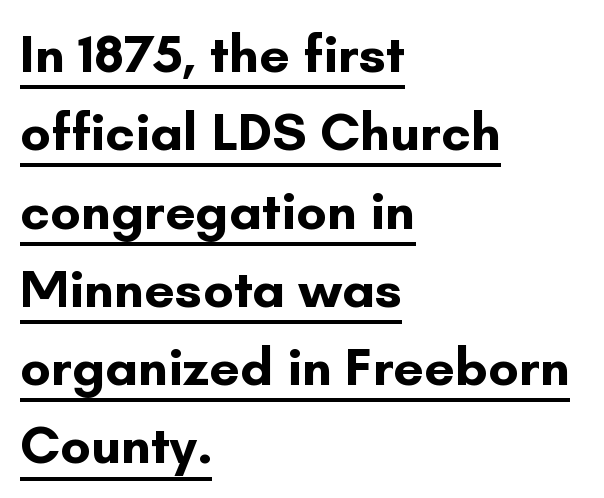
{"serif": "no", "italic": "no", "bold": "yes", "weight": "bold", "width": "normal", "stroke_contrast": "low", "x_height": "small", "monospaced": "no", "underline": "yes", "align": "left", "line_spacing": "normal", "line_spacing_ratio": 1.45, "letter_spacing": "normal", "letter_spacing_em": 0.0, "glyph_px": 54}
